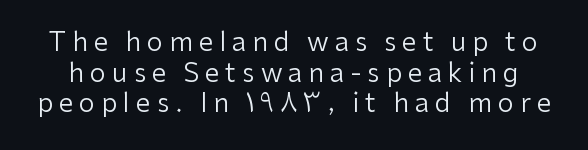
The image shows 26 px text type, upright; set line spacing 1.18x, unusually wide letter spacing (+0.23 em), not underlined.
